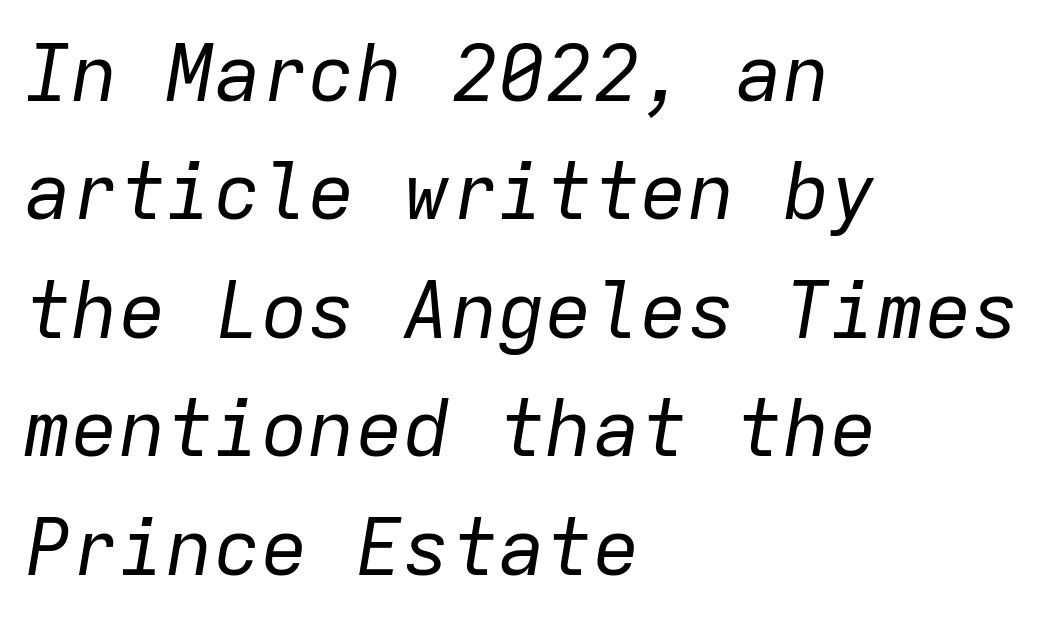
The typography opts for an oblique posture over an upright one. Words float on clear page, feet unadorned. Glyph-to-glyph distance matches everyday printed text. Reading down the block, your eye returns to a fixed left position each line. Vertical spacing — default.
